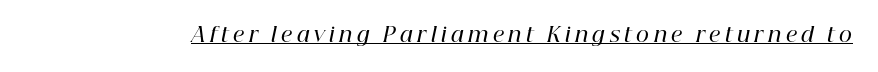
Underline: present. These words are printed semibold, heavier than regular yet not bold. The tracking jumps out immediately: characters are airy and widely separated. Slanted lettering throughout.
